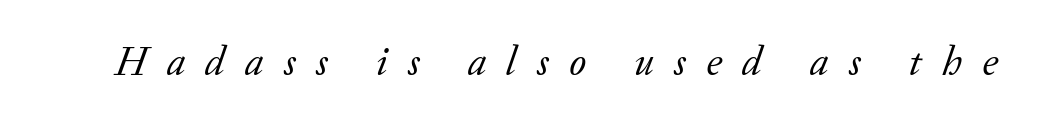
{"serif": "yes", "italic": "yes", "lean": "right", "slant_degrees": 20, "bold": "no", "weight": "regular", "width": "normal", "stroke_contrast": "low", "x_height": "small", "monospaced": "no", "underline": "no", "letter_spacing": "wide", "letter_spacing_em": 0.49, "glyph_px": 41}
